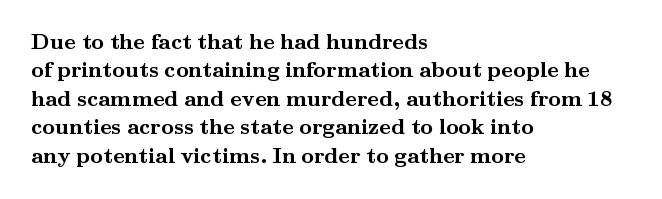
The image shows 22 px bold type, upright; set left-aligned, normal line spacing (1.29x), normal letter spacing, not underlined.
